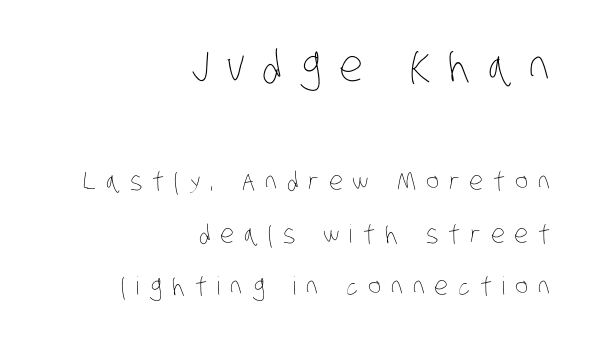
Line spacing here is loose. Here the designer chose a conventional face with non-uniform glyph widths. The line texture is sparse and dotted thanks to wide tracking. The passage shown is not underscored anywhere. The face used here appears at its bigger size in the upper chunk. Compared with a typical body face, this is equally light or lighter still.
